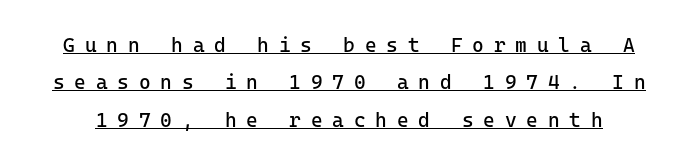
The image shows 20 px text type, upright; set line spacing 1.87x, unusually wide letter spacing (+0.49 em), underlined.
